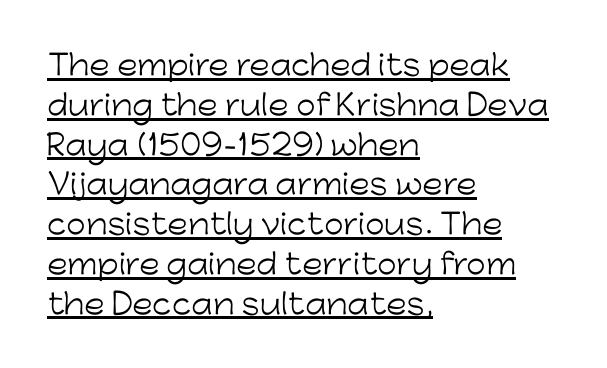
{"serif": "no", "italic": "no", "bold": "no", "weight": "light", "width": "normal", "stroke_contrast": "low", "x_height": "medium", "monospaced": "no", "underline": "yes", "align": "left", "line_spacing": "normal", "line_spacing_ratio": 1.42, "letter_spacing": "normal", "letter_spacing_em": 0.0, "glyph_px": 28}
